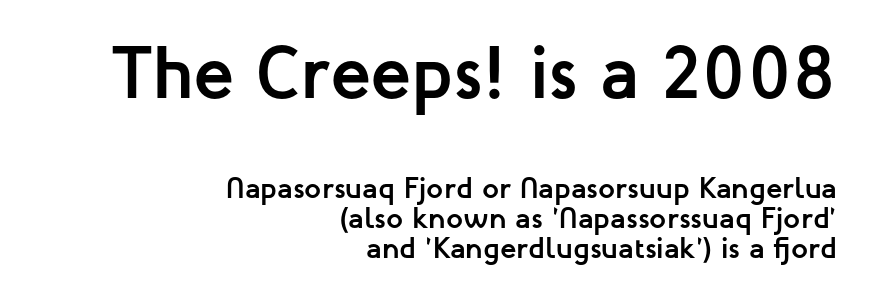
The image shows 75 px semibold sans-serif type, upright; set right-aligned, tight line spacing (0.99x), normal letter spacing, not underlined; the first (top) block is 2.5x larger; low stroke contrast and a medium x-height.
